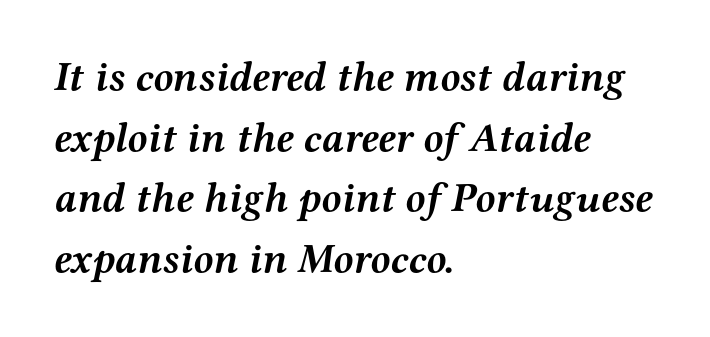
The image shows 41 px semibold, wide serif type, italic (leaning right); set left-aligned, normal line spacing (1.48x), normal letter spacing, not underlined; medium stroke contrast and a medium x-height.
